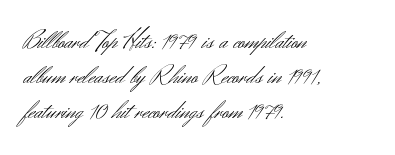
{"bold": "no", "underline": "no", "align": "left", "line_spacing": "normal", "line_spacing_ratio": 1.29, "letter_spacing": "normal", "letter_spacing_em": 0.0, "glyph_px": 27}
